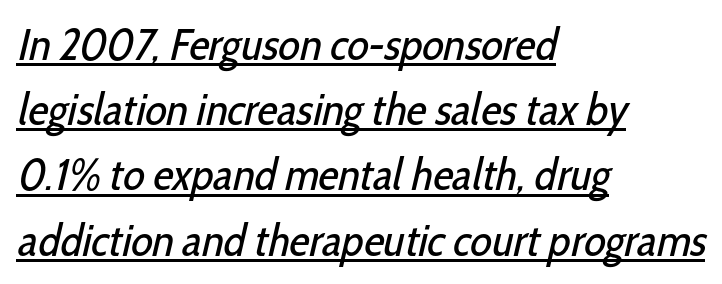
The image shows 45 px regular-weight, condensed sans-serif type; set left-aligned, normal line spacing (1.45x), normal letter spacing, underlined; low stroke contrast and a medium x-height.
